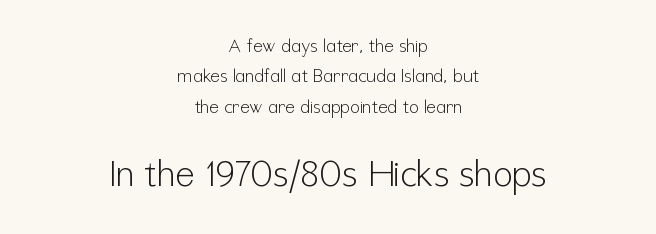
{"serif": "no", "italic": "no", "bold": "no", "weight": "light", "width": "condensed", "stroke_contrast": "low", "x_height": "medium", "monospaced": "no", "underline": "no", "align": "center", "line_spacing": "normal", "line_spacing_ratio": 1.69, "letter_spacing": "normal", "letter_spacing_em": 0.0, "larger_block": "second", "size_ratio": 2.0, "glyph_px": 36}
